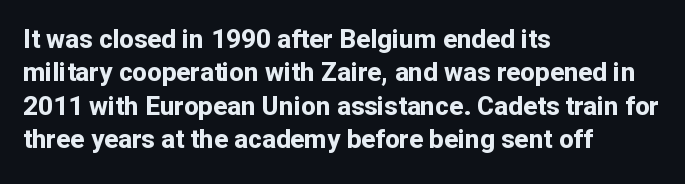
The image shows 26 px bold type, upright; set left-aligned, normal line spacing (1.28x), normal letter spacing, not underlined.
